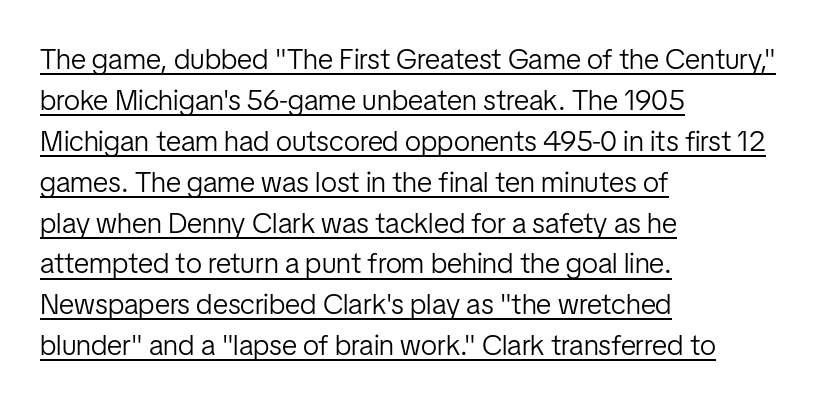
{"serif": "no", "italic": "no", "bold": "no", "weight": "light", "width": "condensed", "stroke_contrast": "low", "x_height": "medium", "monospaced": "no", "underline": "yes", "align": "left", "line_spacing": "normal", "line_spacing_ratio": 1.41, "letter_spacing": "normal", "letter_spacing_em": 0.0, "glyph_px": 29}
